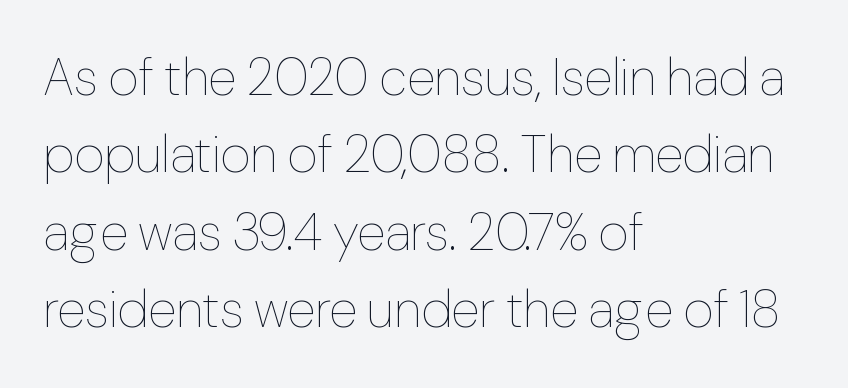
Q: Is the text bold? A: No.
Q: Is the text italic (slanted)? A: No, it is upright.
Q: Is the text underlined? A: No.
Q: How is the paragraph aligned? A: Left-aligned.
Q: Is the spacing between letters normal or unusually wide? A: Normal.
Q: Is the spacing between lines tight, normal or loose? A: Normal.
Q: Width (condensed, normal, or wide)? A: Normal.
Q: Stroke contrast? A: Low.
Q: x-height? A: Medium.
Q: Monospaced? A: No.
